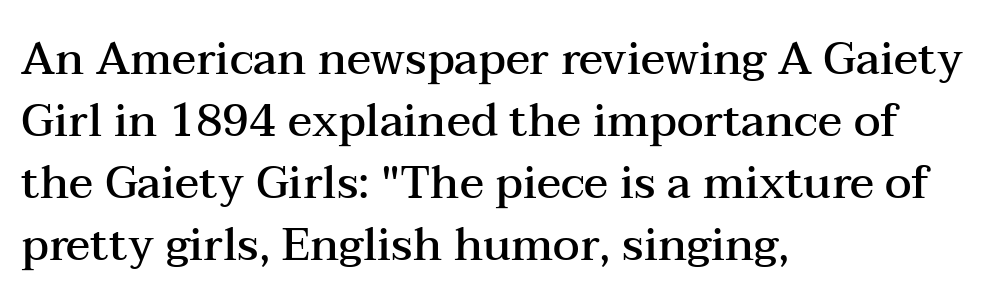
Q: Is the text bold? A: Semi-bold.
Q: Is the text italic (slanted)? A: No, it is upright.
Q: Is the typeface a serif or a sans-serif typeface? A: Serif.
Q: Is the text underlined? A: No.
Q: How is the paragraph aligned? A: Left-aligned.
Q: Is the spacing between letters normal or unusually wide? A: Normal.
Q: Is the spacing between lines tight, normal or loose? A: Normal.
Q: Width (condensed, normal, or wide)? A: Wide.
Q: Stroke contrast? A: Medium.
Q: x-height? A: Medium.
Q: Monospaced? A: No.
